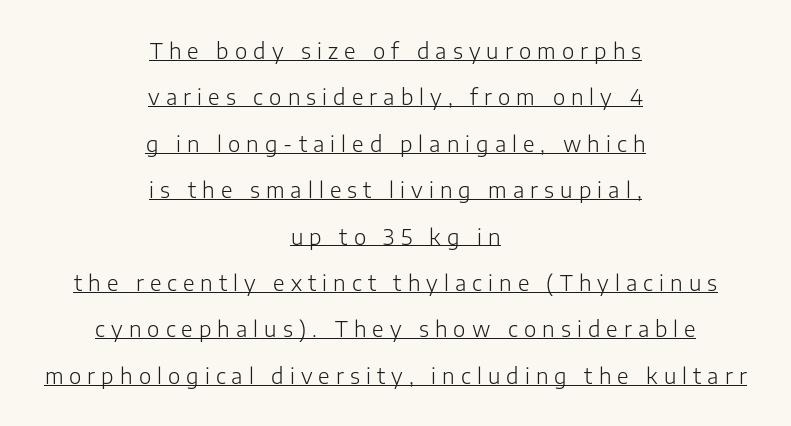
The image shows 21 px text type, upright; set centered, loose line spacing (2.21x), unusually wide letter spacing (+0.29 em), underlined.
